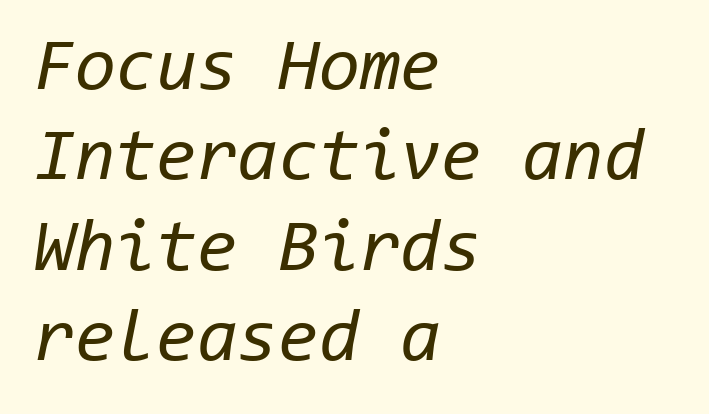
{"italic": "yes", "lean": "right", "slant_degrees": 11, "bold": "no", "weight": "regular", "width": "normal", "stroke_contrast": "low", "x_height": "medium", "monospaced": "yes", "underline": "no", "align": "left", "line_spacing_ratio": 1.22, "letter_spacing": "normal", "letter_spacing_em": 0.0, "glyph_px": 74}
